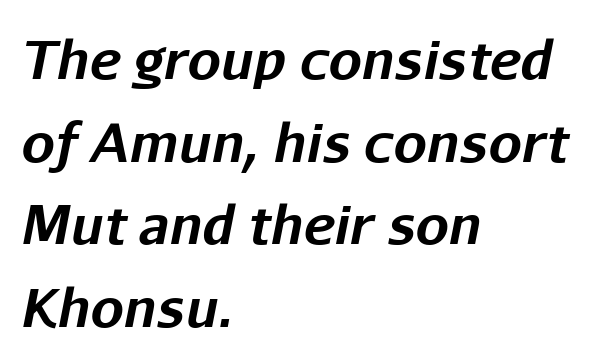
Here the designer chose a conventional face with non-uniform glyph widths. The passage shown stacks its lines at a standard gap. Emphasis by weight is at full strength: bold. This rendering uses left alignment, leaving the right contour irregular. Quick note: italic. Characters follow at the spacing the type designer built in.
